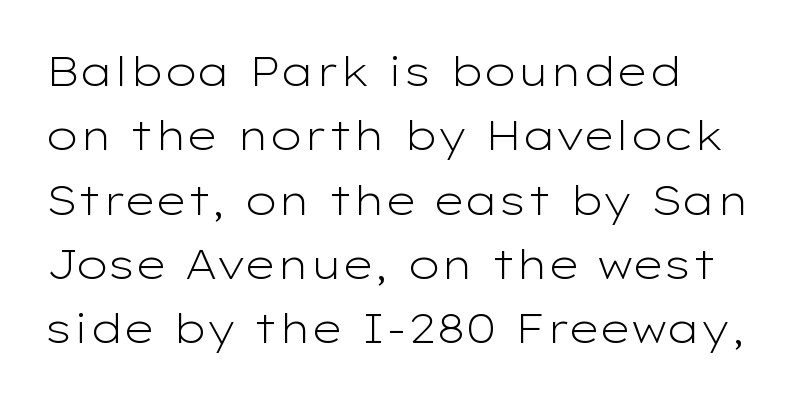
The image shows 41 px light, wide sans-serif type, upright; set left-aligned, normal line spacing (1.57x), normal letter spacing, not underlined; low stroke contrast and a medium x-height.
